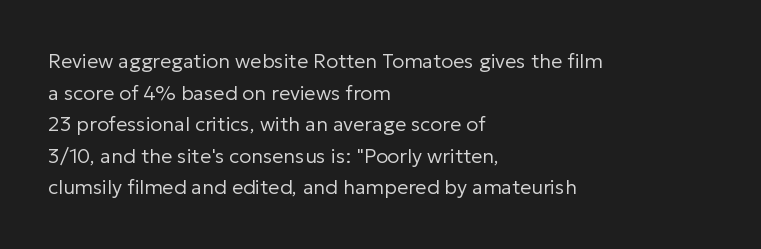
Q: Is the text bold? A: No.
Q: Is the text italic (slanted)? A: No, it is upright.
Q: Is the text underlined? A: No.
Q: How is the paragraph aligned? A: Left-aligned.
Q: Is the spacing between letters normal or unusually wide? A: Normal.
Q: Is the spacing between lines tight, normal or loose? A: Normal.
